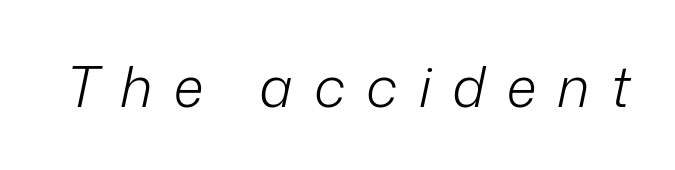
The image shows 56 px light type, italic (leaning right); set unusually wide letter spacing (+0.38 em), not underlined; low stroke contrast and a medium x-height.
